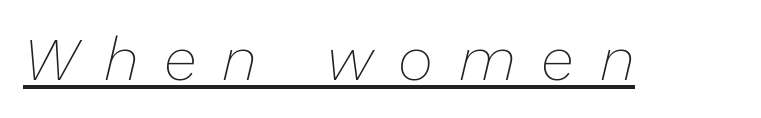
{"italic": "yes", "lean": "right", "slant_degrees": 13, "bold": "no", "weight": "thin", "width": "normal", "stroke_contrast": "low", "x_height": "medium", "monospaced": "no", "underline": "yes", "letter_spacing": "wide", "letter_spacing_em": 0.42, "glyph_px": 61}
